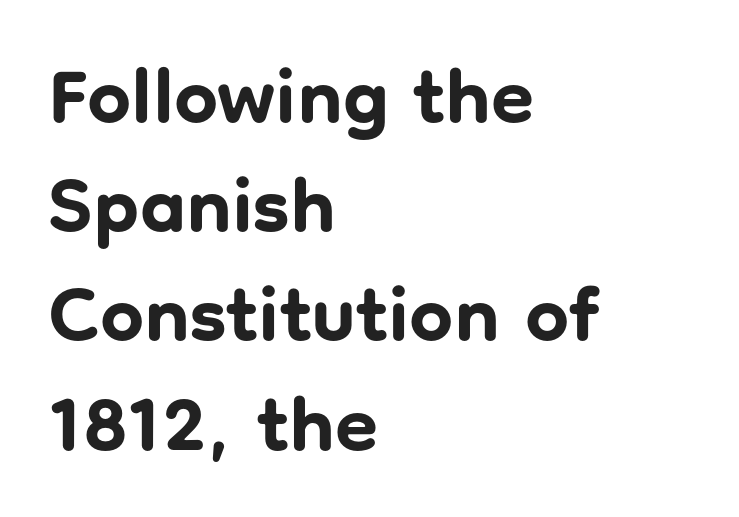
{"serif": "no", "italic": "no", "bold": "yes", "weight": "bold", "width": "normal", "stroke_contrast": "low", "x_height": "medium", "monospaced": "no", "underline": "no", "align": "left", "line_spacing": "normal", "line_spacing_ratio": 1.4, "letter_spacing": "normal", "letter_spacing_em": 0.0, "glyph_px": 78}
